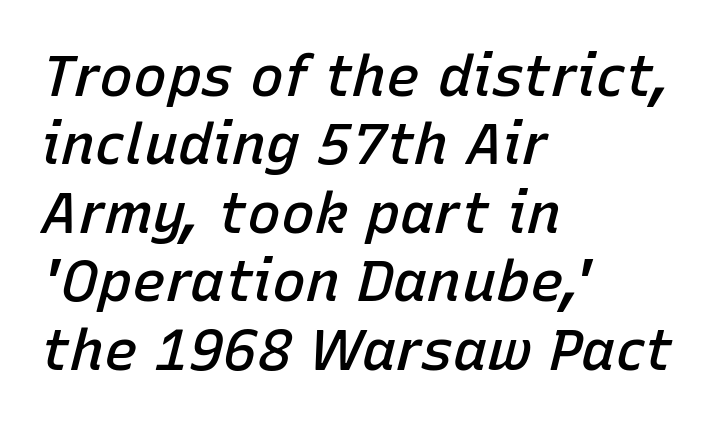
Honestly, there is no underline to notice here at all. A typesetter would call this proportional, since set widths differ per character. Tracking value appears to be zero — textbook default spacing. Notice the strokes are somewhat thickened but not fully heavy: this is a semibold. Short and long lines alike share a common starting point at left.
